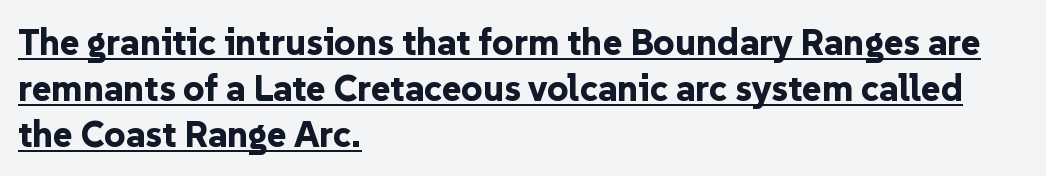
Q: Is the text bold? A: Yes.
Q: Is the text italic (slanted)? A: No, it is upright.
Q: Is the typeface a serif or a sans-serif typeface? A: Sans-serif.
Q: Is the text underlined? A: Yes.
Q: How is the paragraph aligned? A: Left-aligned.
Q: Is the spacing between letters normal or unusually wide? A: Normal.
Q: Width (condensed, normal, or wide)? A: Normal.
Q: Stroke contrast? A: Low.
Q: x-height? A: Medium.
Q: Monospaced? A: No.
